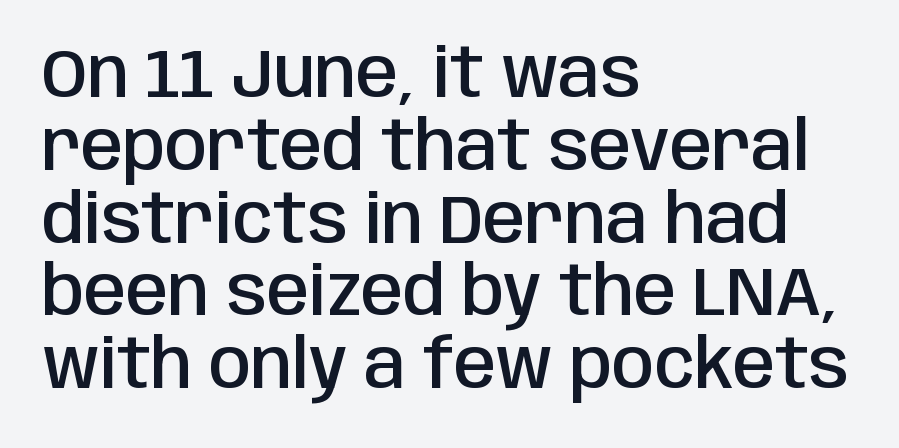
This sample uses an upright cut, with every glyph sitting square on the baseline. One-word summary of the alignment: left. What weight is shown? A semibold, between regular and bold. Looks like regular typesetting: each glyph gets only the width it needs. Is there much room between lines? No — they nearly touch.
